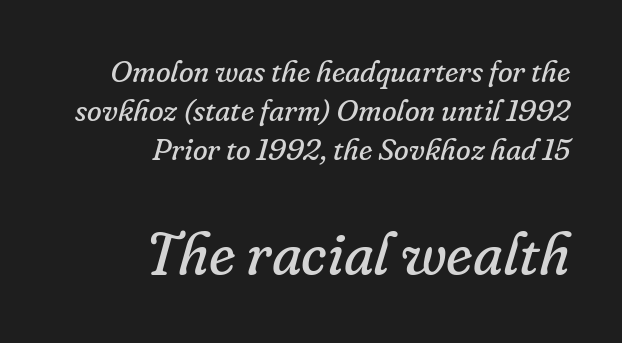
Q: Is the text bold? A: No.
Q: Is the text italic (slanted)? A: Yes, it leans right by about 16 degrees.
Q: Is the typeface a serif or a sans-serif typeface? A: Serif.
Q: Is the text underlined? A: No.
Q: How is the paragraph aligned? A: Right-aligned.
Q: Is the spacing between letters normal or unusually wide? A: Normal.
Q: Is the spacing between lines tight, normal or loose? A: Normal.
Q: Which block of text is set in a larger size, the first (top) or the second (bottom)? A: The second (bottom) one.
Q: Width (condensed, normal, or wide)? A: Normal.
Q: Stroke contrast? A: Low.
Q: x-height? A: Small.
Q: Monospaced? A: No.
